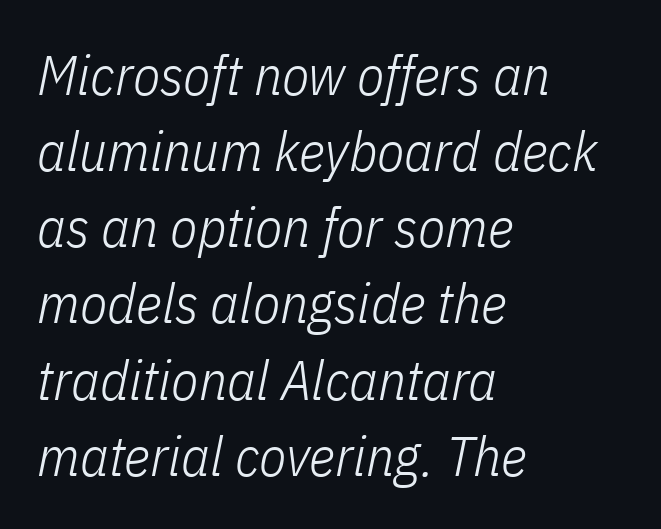
Rendered with sloped, italic letterforms. Tracking here is standard; glyphs follow each other at the usual distance. Vertically, the passage feels balanced, rows spaced as you'd expect. The typesetting does not lean heavy: it is not bold. Spacing verdict: proportional, widths tailored to each character. Every row of glyphs begins at an identical x-position on the left.
